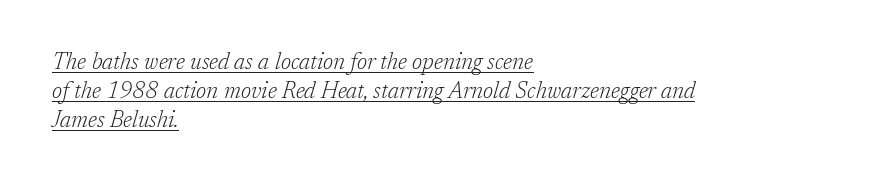
{"italic": "yes", "lean": "right", "slant_degrees": 17, "bold": "no", "underline": "yes", "align": "left", "line_spacing": "normal", "line_spacing_ratio": 1.26, "letter_spacing": "normal", "letter_spacing_em": 0.0, "glyph_px": 23}
